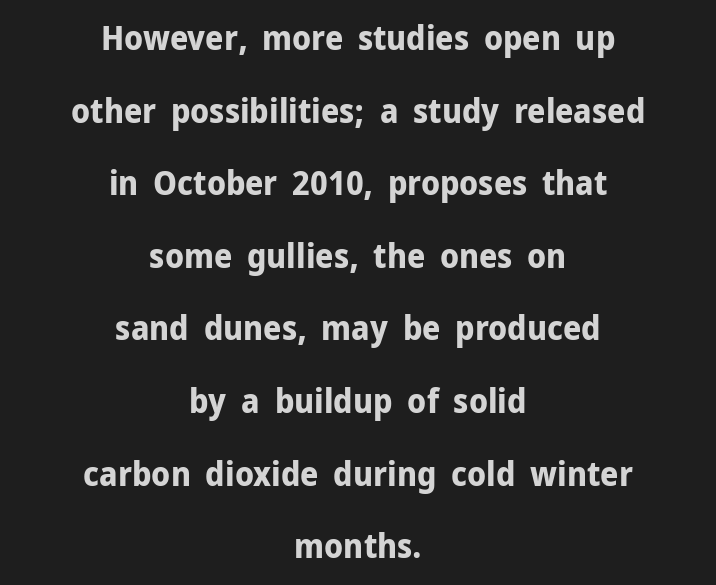
{"serif": "no", "italic": "no", "bold": "yes", "weight": "bold", "width": "normal", "stroke_contrast": "low", "x_height": "medium", "monospaced": "no", "underline": "no", "align": "center", "line_spacing": "loose", "line_spacing_ratio": 2.2, "letter_spacing": "normal", "letter_spacing_em": 0.0, "glyph_px": 33}
